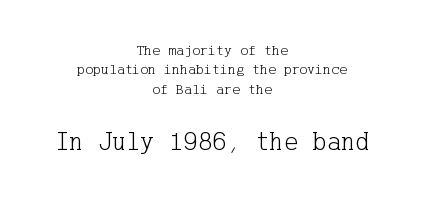
{"italic": "no", "bold": "no", "underline": "no", "align": "center", "line_spacing": "normal", "line_spacing_ratio": 1.29, "letter_spacing": "normal", "letter_spacing_em": 0.0, "larger_block": "second", "size_ratio": 1.8, "glyph_px": 27}
